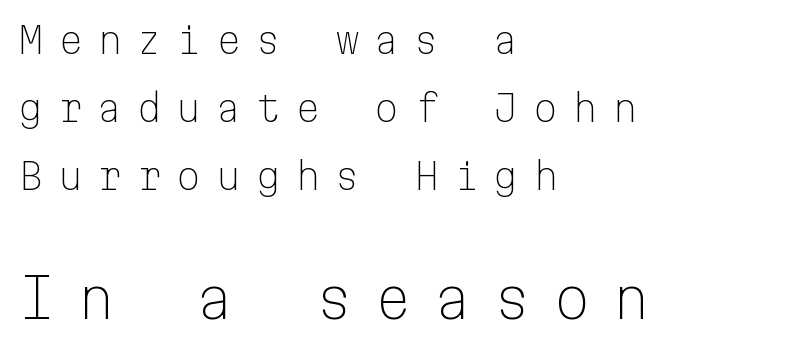
{"serif": "no", "italic": "no", "bold": "no", "weight": "light", "width": "normal", "stroke_contrast": "low", "x_height": "medium", "monospaced": "yes", "underline": "no", "align": "left", "line_spacing_ratio": 1.89, "letter_spacing": "wide", "letter_spacing_em": 0.4, "larger_block": "second", "size_ratio": 1.5, "glyph_px": 54}
